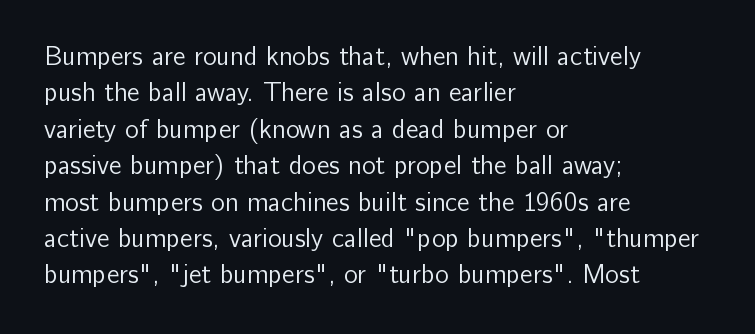
Short and long lines alike share a common starting point at left. The typeface has the unassuming heft of standard copy or less. Is the letter spacing exaggerated? No — it looks like the ordinary default. Has an underline been added? It has not. Posture: vertical.
